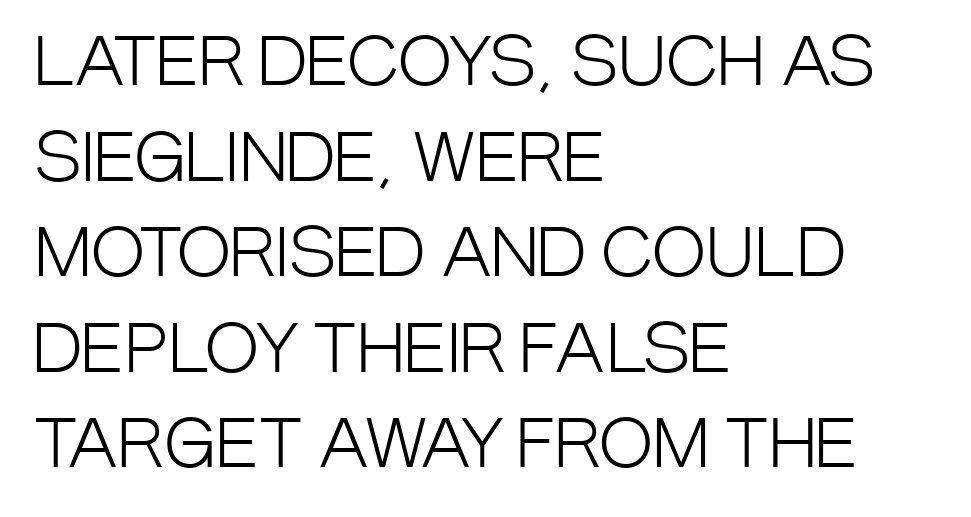
This rendering features lettering with no underline. All the whitespace from short lines collects on the right. Short note: letters normally spaced. You can tell from the bare stems that sans-serif type was used.
